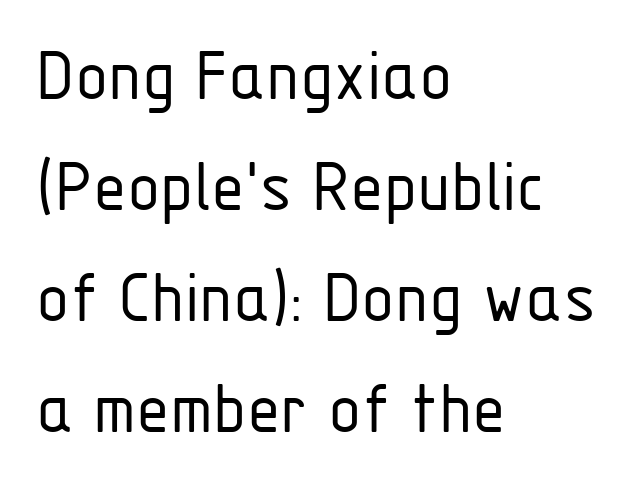
{"serif": "no", "italic": "no", "bold": "no", "weight": "light", "width": "condensed", "stroke_contrast": "low", "x_height": "medium", "monospaced": "no", "underline": "no", "align": "left", "line_spacing": "normal", "line_spacing_ratio": 1.44, "letter_spacing": "normal", "letter_spacing_em": 0.0, "glyph_px": 77}
